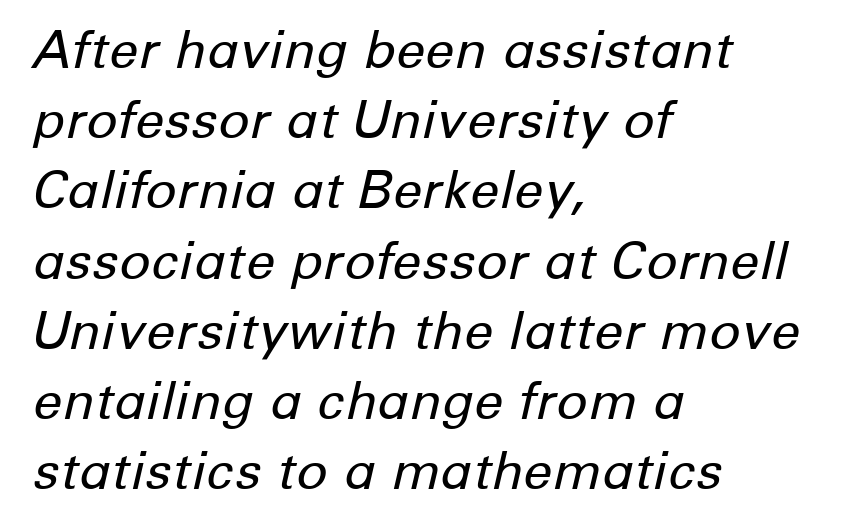
Caption: face not bold, strokes unweighted. All the whitespace from short lines collects on the right. Glyph-to-glyph distance matches everyday printed text. One glance says typical: line gaps are just what's usual. Slant detected: the letters are inclined. Proportional: the letters do not fall into vertical columns.
